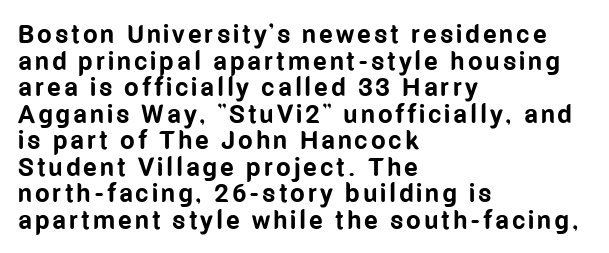
The image shows 26 px bold type, upright; set left-aligned, tight line spacing (1.02x), not underlined.
